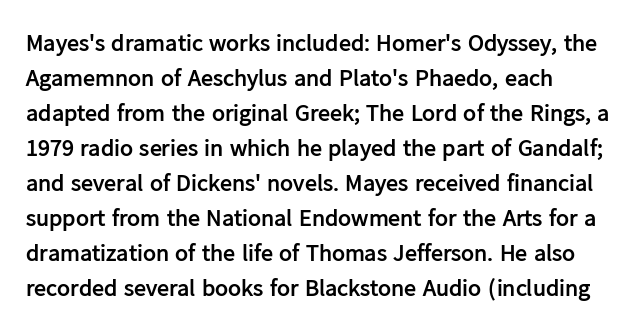
{"italic": "no", "bold": "yes", "underline": "no", "align": "left", "line_spacing": "normal", "line_spacing_ratio": 1.46, "letter_spacing": "normal", "letter_spacing_em": 0.0, "glyph_px": 24}
